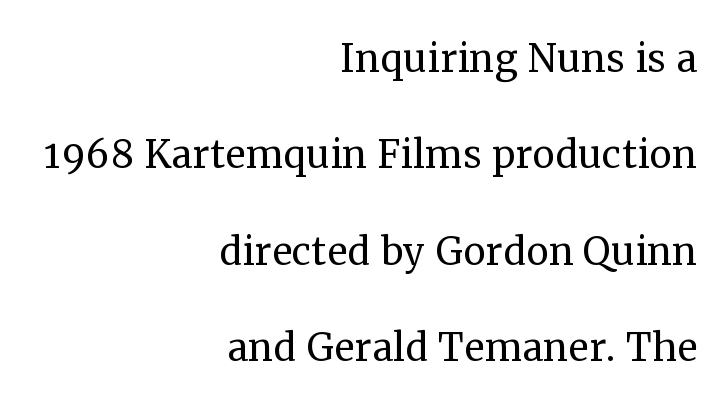
The image shows 51 px regular-weight serif type, upright; set right-aligned, line spacing 1.89x, normal letter spacing, not underlined; medium stroke contrast and a medium x-height.
